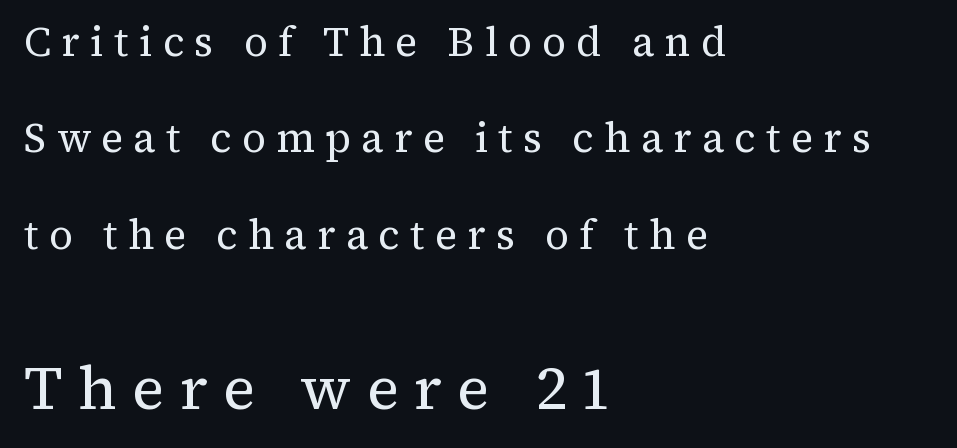
The image shows 61 px regular-weight serif type, upright; set left-aligned, loose line spacing (2.35x), unusually wide letter spacing (+0.25 em), not underlined; the second (bottom) block is 1.49x larger; medium stroke contrast and a medium x-height.
